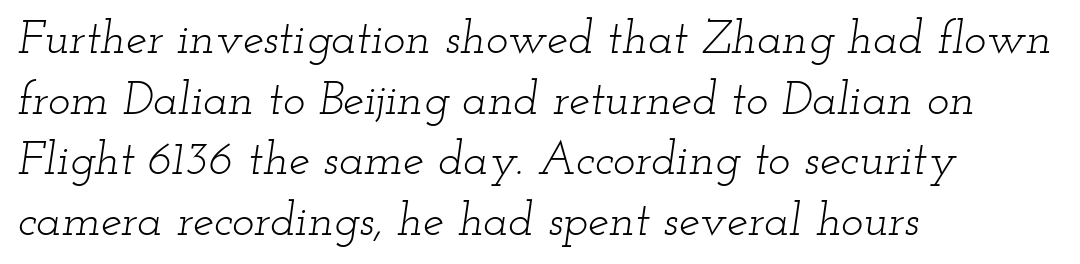
{"serif": "yes", "italic": "yes", "lean": "right", "slant_degrees": 12, "bold": "no", "weight": "light", "width": "wide", "stroke_contrast": "low", "x_height": "small", "monospaced": "no", "underline": "no", "align": "left", "line_spacing": "normal", "line_spacing_ratio": 1.29, "letter_spacing": "normal", "letter_spacing_em": 0.0, "glyph_px": 47}
